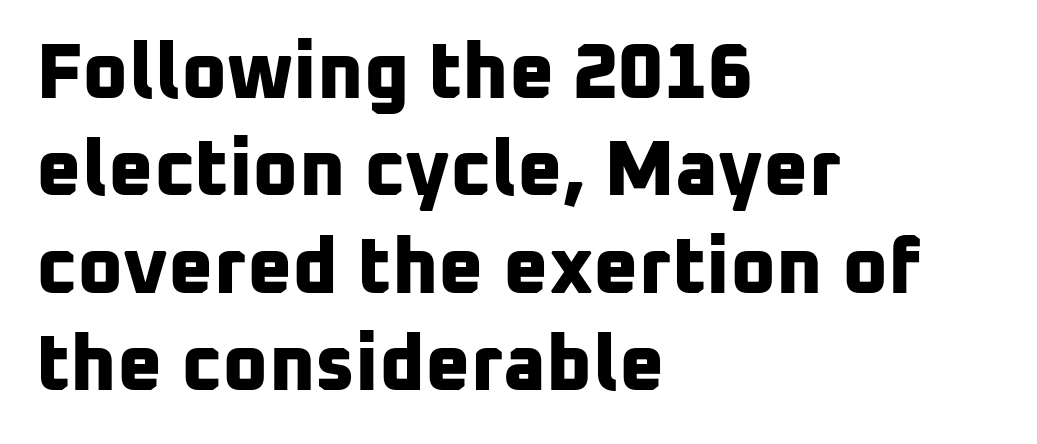
Proportional: the letters do not fall into vertical columns. In terms of letterform style, serifs are entirely absent. Quick note: underline off. The type is set solid horizontally, with unmodified tracking.
